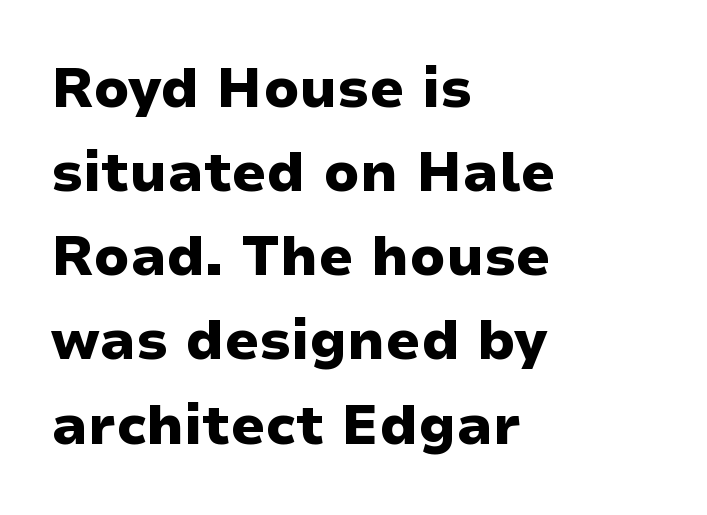
Q: Is the text bold? A: Yes.
Q: Is the text italic (slanted)? A: No, it is upright.
Q: Is the typeface a serif or a sans-serif typeface? A: Sans-serif.
Q: Is the text underlined? A: No.
Q: How is the paragraph aligned? A: Left-aligned.
Q: Is the spacing between letters normal or unusually wide? A: Normal.
Q: Is the spacing between lines tight, normal or loose? A: Normal.
Q: Width (condensed, normal, or wide)? A: Wide.
Q: Stroke contrast? A: Low.
Q: x-height? A: Medium.
Q: Monospaced? A: No.
